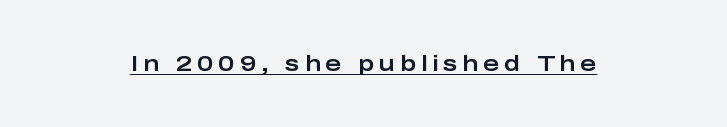
{"italic": "no", "underline": "yes", "align": "center", "letter_spacing": "wide", "letter_spacing_em": 0.22, "glyph_px": 22}
